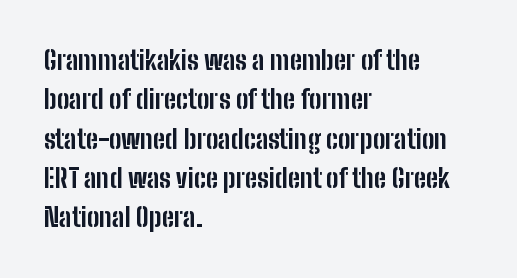
Typeset ragged right — the left edge is the straight one. The passage shown is not underscored anywhere. The lettering stays uniformly vertical, giving the passage a roman look. Short note: letters normally spaced.
